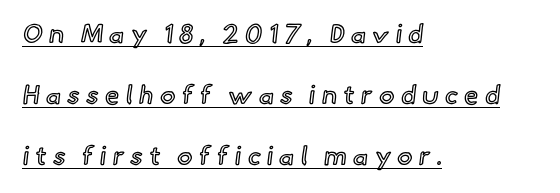
Each new line begins a long way beneath the previous one. Horizontal alignment here is leftward, the default for most running prose. The letters are spread apart with noticeably loose tracking. Each line of the rendering has a horizontal stroke beneath the glyphs.
